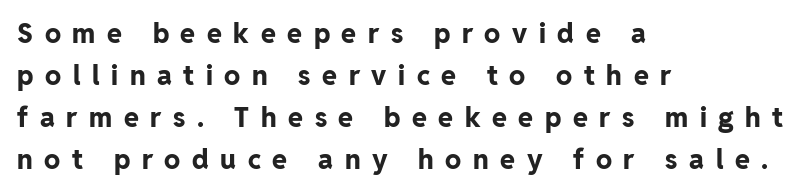
The designer left line spacing at the default. Notice how thick the strokes are: this is what a full bold looks like. Check under the words: just untouched page. A classic flush-left, rag-right setting is used for this passage. Quick note: not italic, upright.
